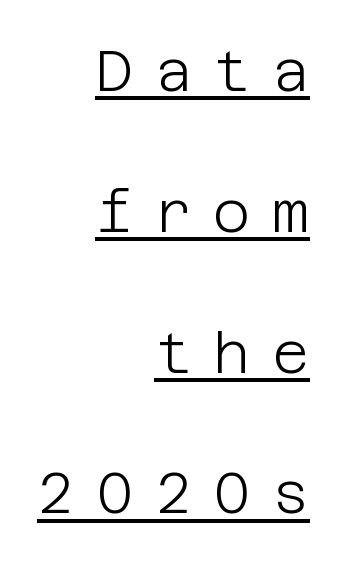
A typesetter would label this face a sans. Summary of weight: not heavy and not bold. This block would shrink considerably if given ordinary leading; it's expanded now. These lines are set flush right with a ragged left edge. The passage shown is underscored from start to finish.
